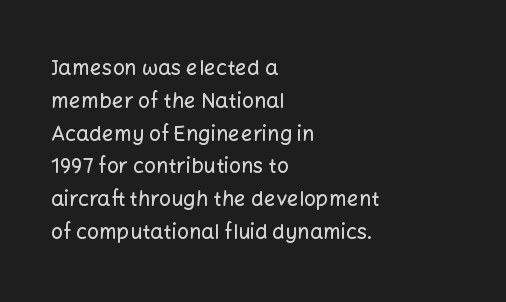
The image shows 21 px text type, upright; set left-aligned, normal line spacing (1.56x), normal letter spacing, not underlined.
